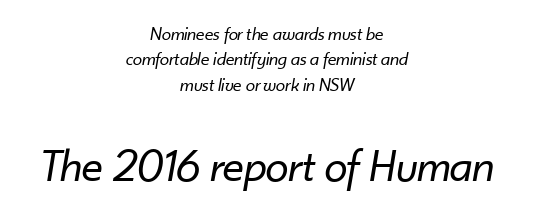
Q: Is the text bold? A: No.
Q: Is the text italic (slanted)? A: Yes, it leans right by about 10 degrees.
Q: Is the text underlined? A: No.
Q: How is the paragraph aligned? A: Centered.
Q: Is the spacing between letters normal or unusually wide? A: Normal.
Q: Is the spacing between lines tight, normal or loose? A: Normal.
Q: Which block of text is set in a larger size, the first (top) or the second (bottom)? A: The second (bottom) one.
Q: Width (condensed, normal, or wide)? A: Normal.
Q: Stroke contrast? A: Low.
Q: x-height? A: Small.
Q: Monospaced? A: No.
